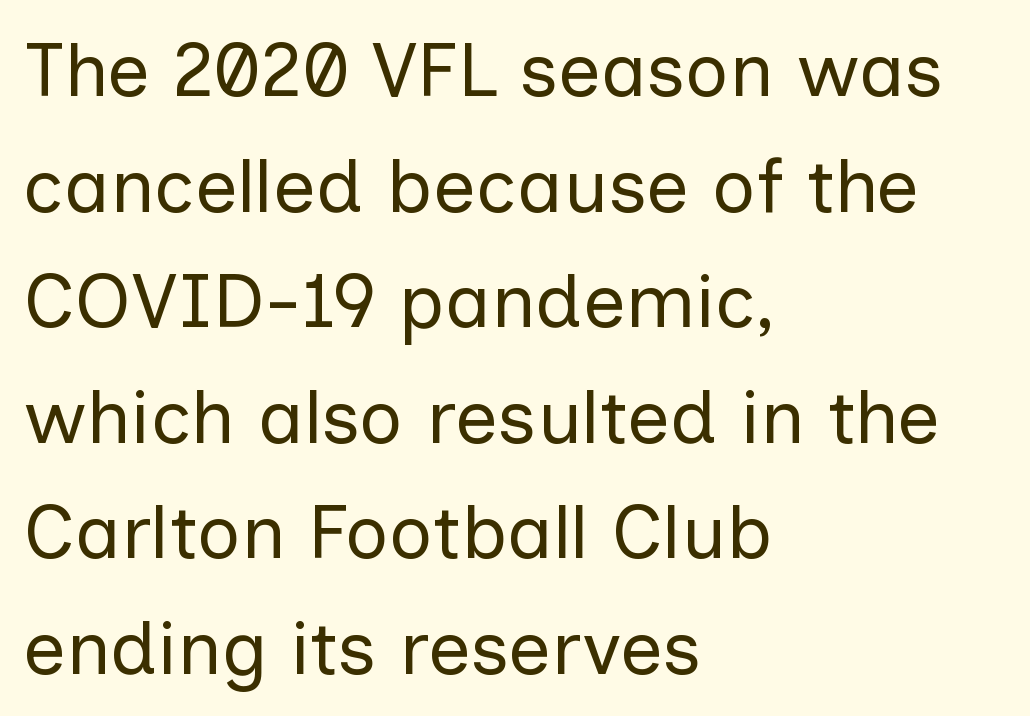
{"serif": "no", "italic": "no", "bold": "no", "weight": "regular", "width": "normal", "stroke_contrast": "low", "x_height": "medium", "monospaced": "no", "underline": "no", "align": "left", "line_spacing": "normal", "line_spacing_ratio": 1.52, "letter_spacing": "normal", "letter_spacing_em": 0.0, "glyph_px": 76}
